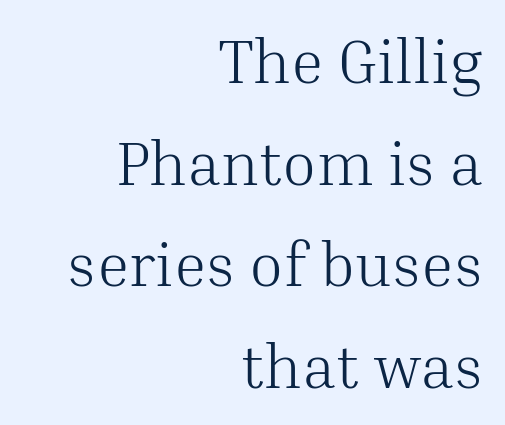
Q: Is the text bold? A: No.
Q: Is the text italic (slanted)? A: No, it is upright.
Q: Is the typeface a serif or a sans-serif typeface? A: Serif.
Q: Is the text underlined? A: No.
Q: How is the paragraph aligned? A: Right-aligned.
Q: Is the spacing between letters normal or unusually wide? A: Normal.
Q: Is the spacing between lines tight, normal or loose? A: Normal.
Q: Width (condensed, normal, or wide)? A: Normal.
Q: Stroke contrast? A: Medium.
Q: x-height? A: Medium.
Q: Monospaced? A: No.
